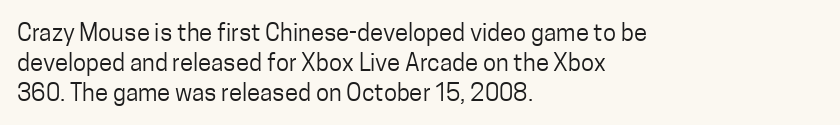
The image shows 24 px text type, upright; set left-aligned, normal line spacing (1.26x), normal letter spacing, not underlined.
